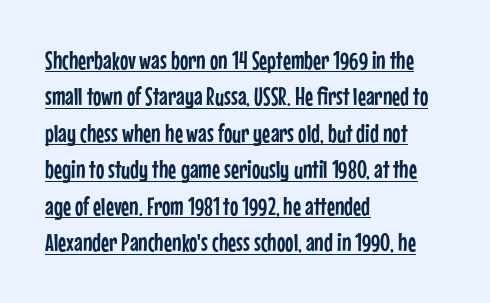
The image shows 25 px text type, upright; set left-aligned, normal line spacing (1.46x), normal letter spacing, underlined.
